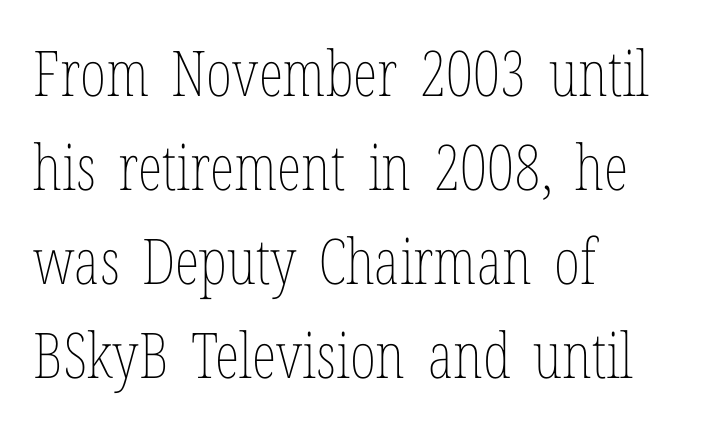
{"italic": "no", "bold": "no", "weight": "thin", "width": "condensed", "stroke_contrast": "low", "x_height": "medium", "monospaced": "no", "underline": "no", "align": "left", "line_spacing": "normal", "line_spacing_ratio": 1.49, "letter_spacing": "normal", "letter_spacing_em": 0.0, "glyph_px": 63}
